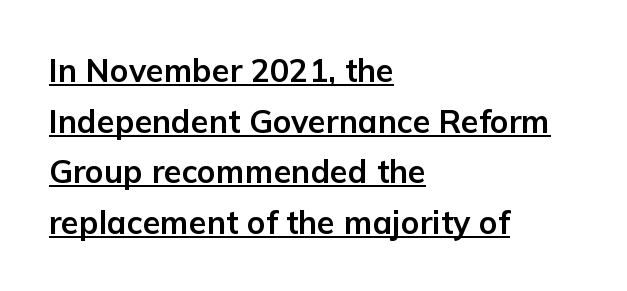
The image shows 32 px bold sans-serif type, upright; set left-aligned, normal line spacing (1.58x), normal letter spacing, underlined; low stroke contrast and a medium x-height.
